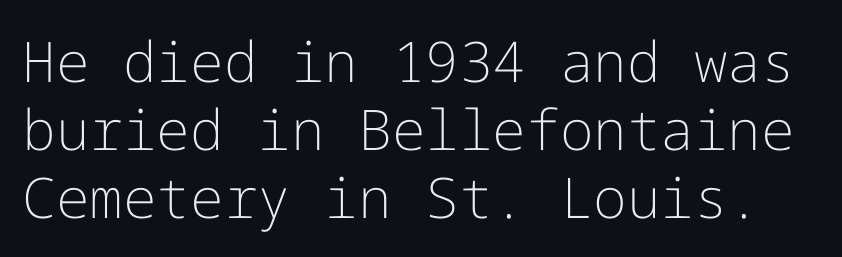
The image shows 56 px light sans-serif type, upright; set line spacing 1.21x, normal letter spacing, not underlined; low stroke contrast and a medium x-height.
